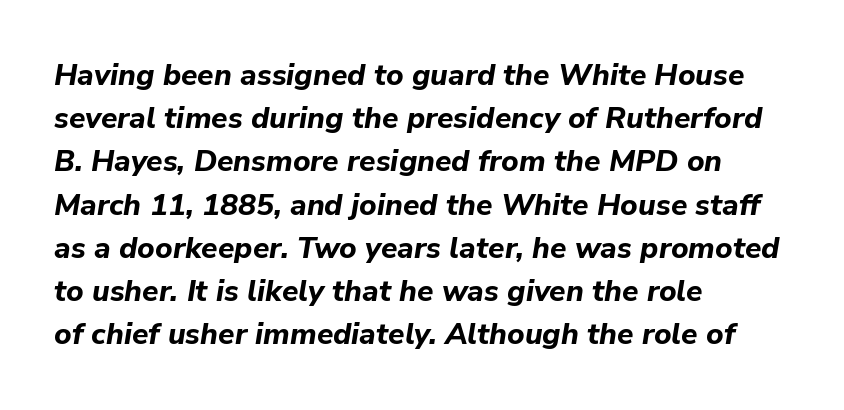
Q: Is the text bold? A: Yes.
Q: Is the text italic (slanted)? A: Yes, it leans right by about 9 degrees.
Q: Is the text underlined? A: No.
Q: How is the paragraph aligned? A: Left-aligned.
Q: Is the spacing between letters normal or unusually wide? A: Normal.
Q: Is the spacing between lines tight, normal or loose? A: Normal.
Q: Width (condensed, normal, or wide)? A: Normal.
Q: Stroke contrast? A: Low.
Q: x-height? A: Medium.
Q: Monospaced? A: No.
